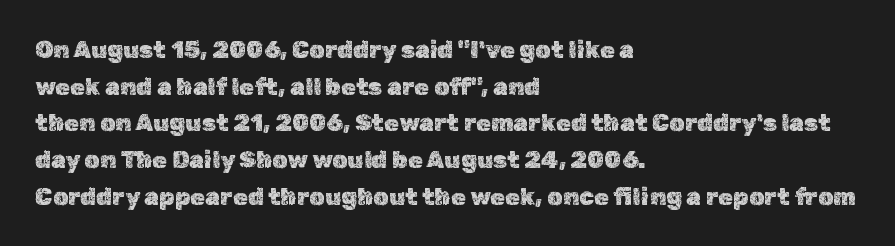
{"italic": "no", "underline": "no", "align": "left", "line_spacing": "normal", "line_spacing_ratio": 1.53, "letter_spacing": "normal", "letter_spacing_em": 0.0, "glyph_px": 24}
